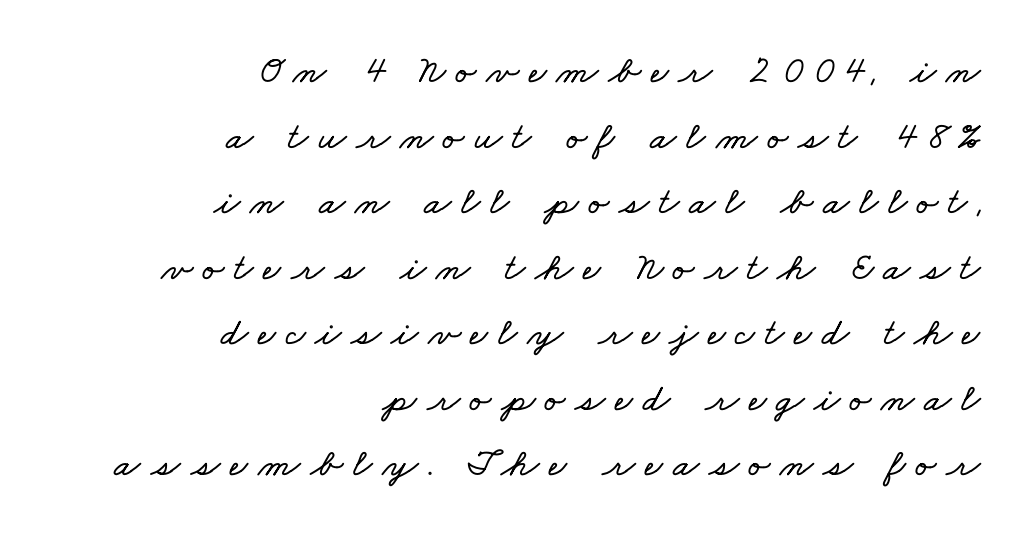
Q: Is the text underlined? A: No.
Q: How is the paragraph aligned? A: Right-aligned.
Q: Is the spacing between letters normal or unusually wide? A: Unusually wide.
Q: Is the spacing between lines tight, normal or loose? A: Normal.
Q: Width (condensed, normal, or wide)? A: Wide.
Q: Stroke contrast? A: Low.
Q: x-height? A: Small.
Q: Monospaced? A: No.
